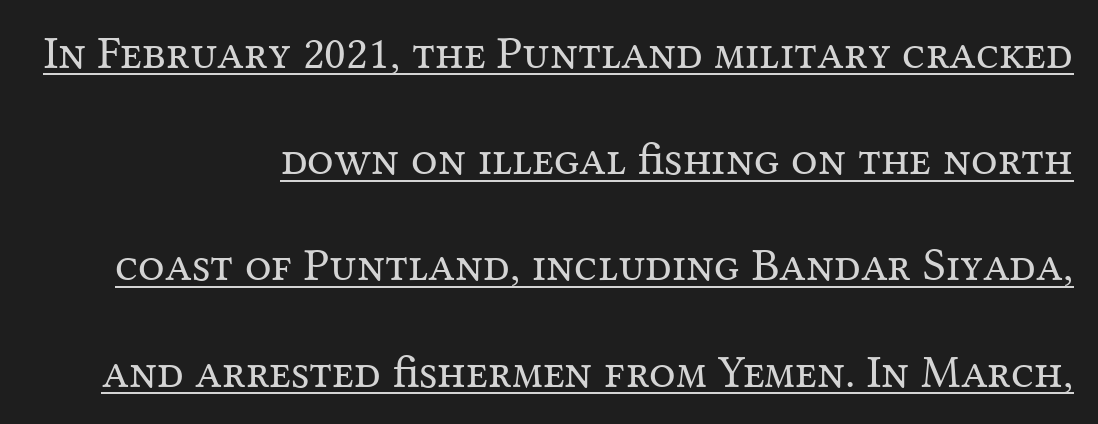
These characters rest on top of a visible drawn line. The passage shown is typed in a proportional face where columns would drift. The font is comparable to plain body text, perhaps lighter. Every stem runs plumb, perpendicular to the baseline. The lines are quadded right. The letterforms sit shoulder to shoulder at normal distance.
